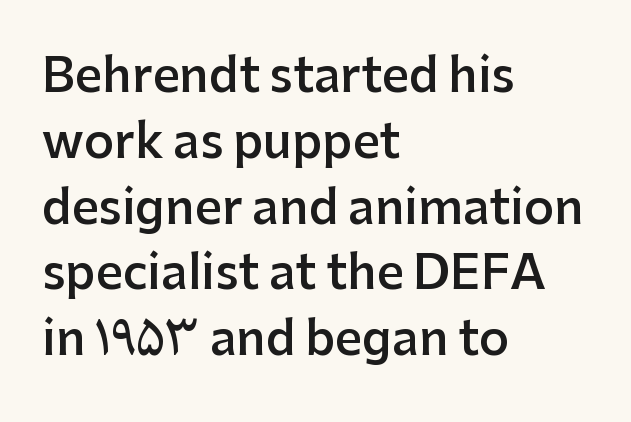
{"serif": "no", "italic": "no", "bold": "semi", "weight": "semibold", "width": "normal", "stroke_contrast": "low", "x_height": "medium", "monospaced": "no", "underline": "no", "align": "left", "line_spacing": "normal", "line_spacing_ratio": 1.4, "letter_spacing": "normal", "letter_spacing_em": 0.0, "glyph_px": 47}
